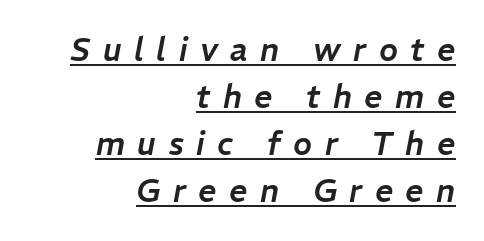
{"italic": "yes", "lean": "right", "slant_degrees": 11, "width": "normal", "stroke_contrast": "low", "x_height": "medium", "monospaced": "no", "underline": "yes", "align": "right", "line_spacing": "normal", "line_spacing_ratio": 1.47, "letter_spacing": "wide", "letter_spacing_em": 0.39, "glyph_px": 32}
